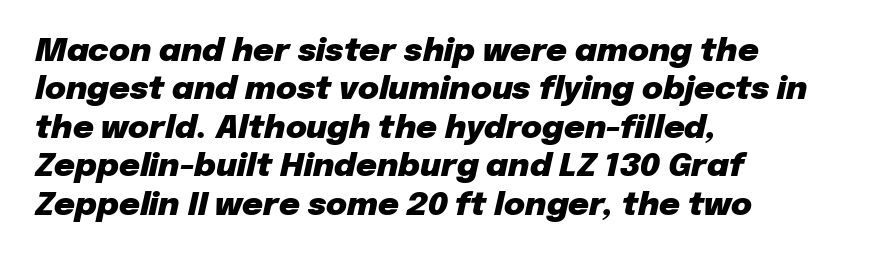
Short and long lines alike share a common starting point at left. The letterforms sit shoulder to shoulder at normal distance. An italicized treatment has been applied to the whole sample. This is heavy type, rendered in bold. The rendering uses natural spacing where letterforms have individual widths. This rendering features lettering with no underline.
